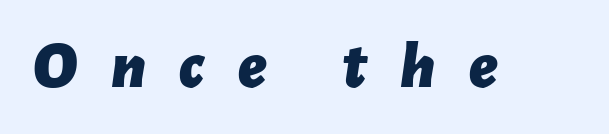
Emphasis by weight is at full strength: bold. The line texture is sparse and dotted thanks to wide tracking. Here the designer chose a conventional face with non-uniform glyph widths. Check the space under the baseline: it is left empty. These lines were composed using italics.
